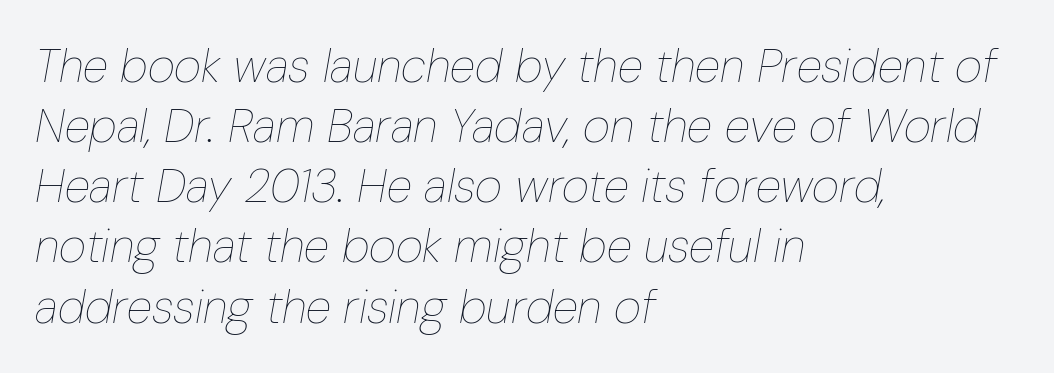
Note the varied advance widths — an 'i' is clearly narrower than an 'm'. The words here are not underlined. Slanted lettering throughout. The paragraph shown leans on its left margin.
